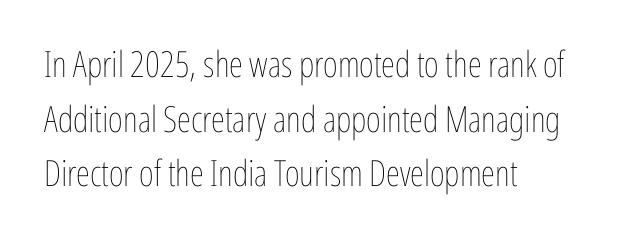
The image shows 36 px thin, condensed type, upright; set left-aligned, normal line spacing (1.52x), normal letter spacing, not underlined; low stroke contrast and a medium x-height.
